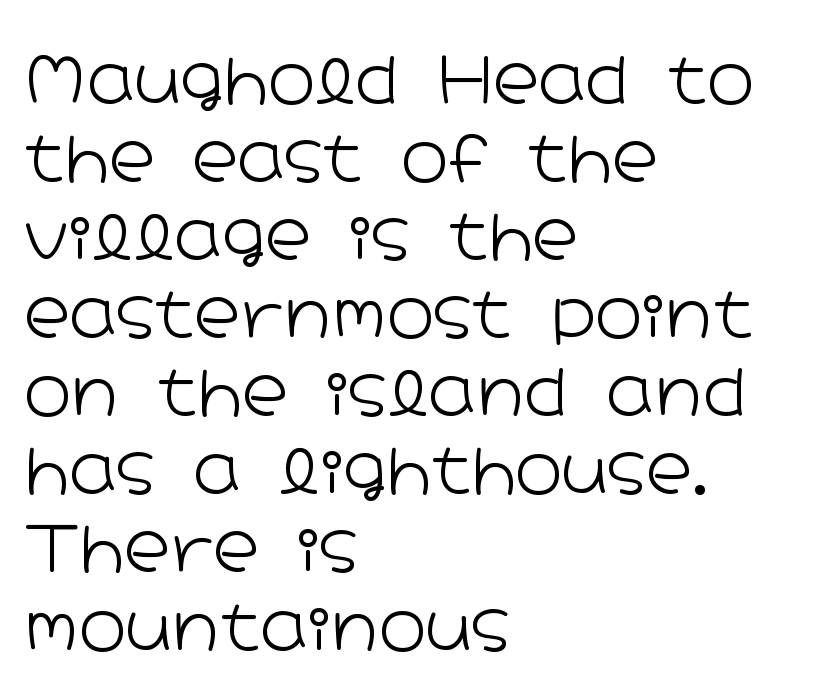
{"serif": "no", "italic": "no", "bold": "no", "weight": "light", "width": "wide", "stroke_contrast": "low", "x_height": "medium", "monospaced": "no", "underline": "no", "align": "left", "line_spacing_ratio": 1.22, "letter_spacing": "normal", "letter_spacing_em": 0.0, "glyph_px": 64}
